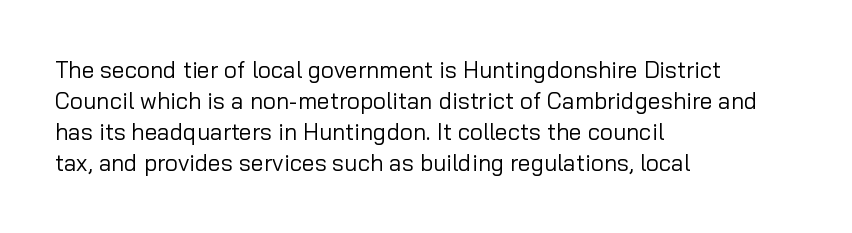
The image shows 23 px text type, upright; set left-aligned, normal line spacing (1.35x), normal letter spacing, not underlined.
